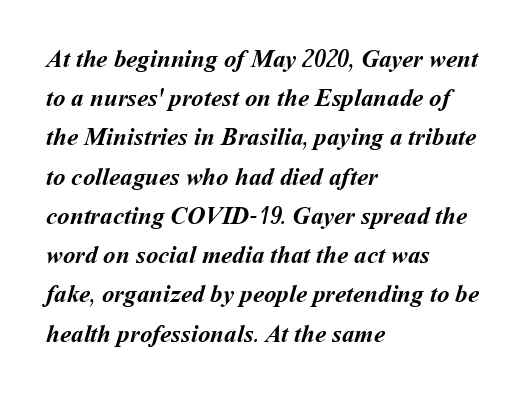
{"bold": "yes", "underline": "no", "align": "left", "line_spacing": "normal", "line_spacing_ratio": 1.57, "letter_spacing": "normal", "letter_spacing_em": 0.0, "glyph_px": 25}
